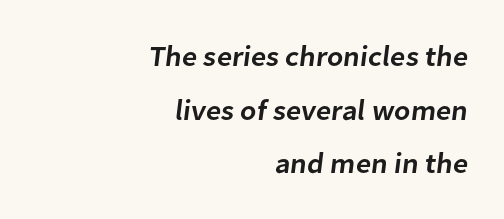
Letterform terminals end flat and unadorned throughout the passage. What weight is shown? A semibold, between regular and bold. If you drew a ruler down the right edge, every line would touch it. The space beneath each line is pristine and unruled. A typesetter would call this proportional, since set widths differ per character.
